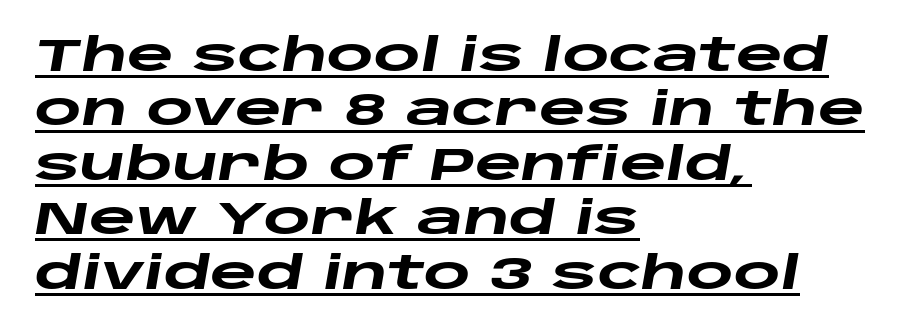
The image shows 45 px heavy, wide type, italic (leaning right); set left-aligned, line spacing 1.21x, normal letter spacing, underlined; low stroke contrast and a large x-height.
